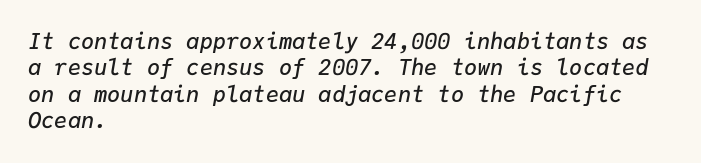
Q: Is the text bold? A: Semi-bold.
Q: Is the text italic (slanted)? A: Yes, it leans right by about 9 degrees.
Q: Is the text underlined? A: No.
Q: How is the paragraph aligned? A: Left-aligned.
Q: Is the spacing between letters normal or unusually wide? A: Normal.
